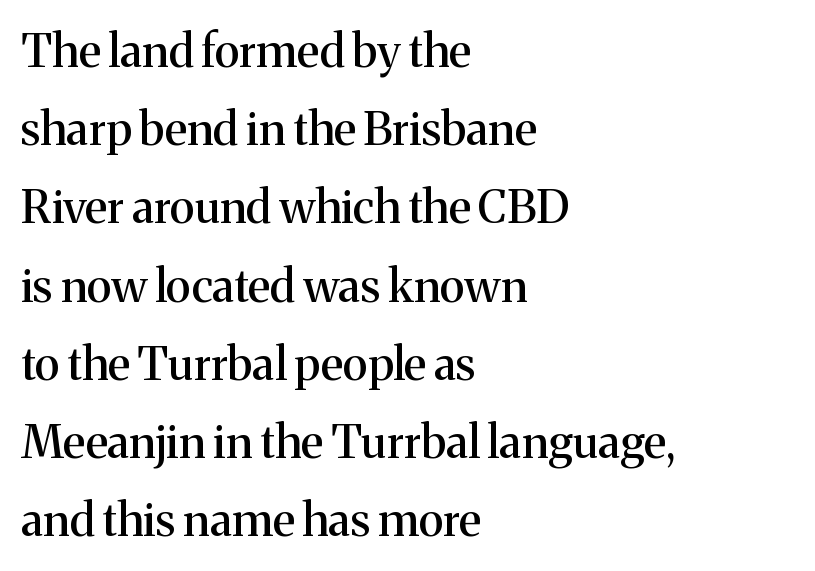
Q: Is the text italic (slanted)? A: No, it is upright.
Q: Is the typeface a serif or a sans-serif typeface? A: Serif.
Q: Is the text underlined? A: No.
Q: How is the paragraph aligned? A: Left-aligned.
Q: Is the spacing between letters normal or unusually wide? A: Normal.
Q: Is the spacing between lines tight, normal or loose? A: Normal.
Q: Width (condensed, normal, or wide)? A: Normal.
Q: Stroke contrast? A: Medium.
Q: x-height? A: Medium.
Q: Monospaced? A: No.
